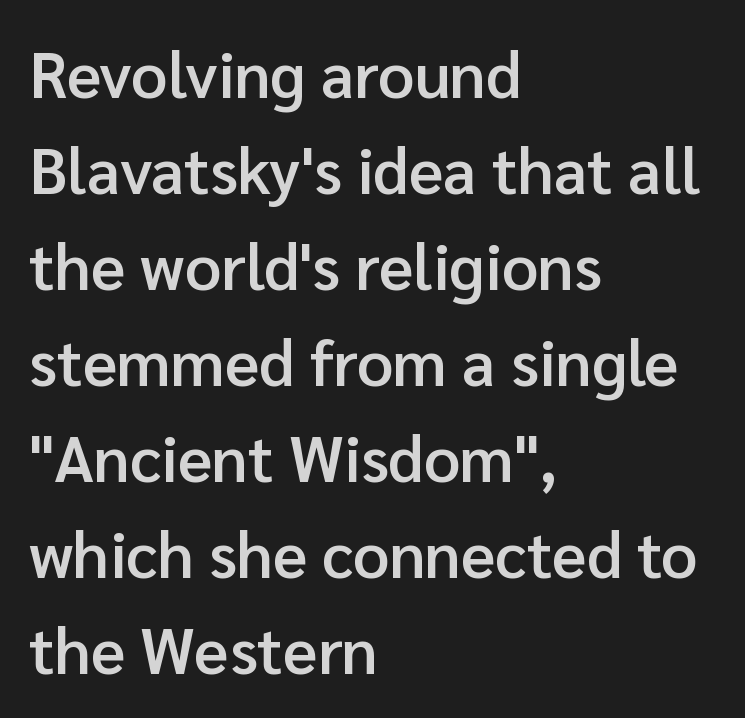
Spacing verdict: proportional, widths tailored to each character. The letters are semibold — heavier than regular but short of a full bold. Caption: standard tracking, unaltered. Does the lettering tilt? It doesn't — this is upright.
